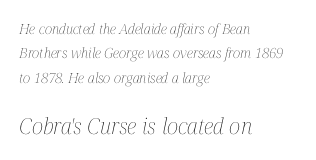
The rendering enlarges the type as you move from the upper chunk to the lower. Horizontal alignment here is leftward, the default for most running prose. Nobody touched the tracking dial on this one. Weight class: somewhere from thin through regular.
